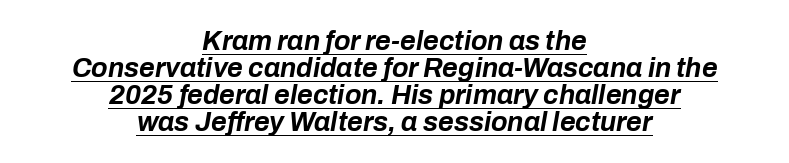
Yep, that's italic — everything's leaning. Layout note: lines centered. Compared with undecorated copy, this sample adds a rule below the words. A typesetter would call this leading minimal, almost set solid.
